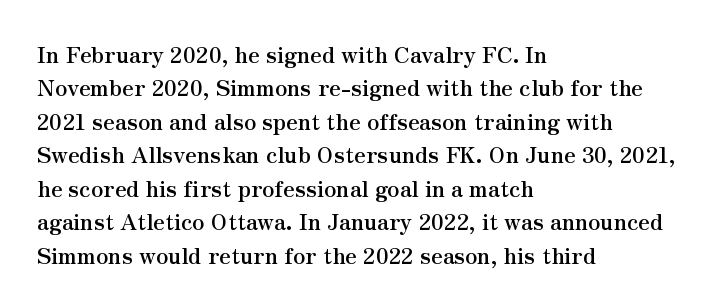
Q: Is the text bold? A: Yes.
Q: Is the text italic (slanted)? A: No, it is upright.
Q: Is the text underlined? A: No.
Q: How is the paragraph aligned? A: Left-aligned.
Q: Is the spacing between letters normal or unusually wide? A: Normal.
Q: Is the spacing between lines tight, normal or loose? A: Normal.
